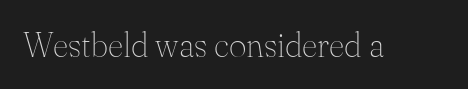
The image shows 34 px thin serif type, upright; set normal letter spacing, not underlined; medium stroke contrast and a small x-height.
